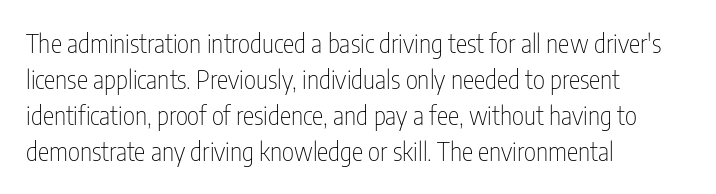
Q: Is the text bold? A: No.
Q: Is the text italic (slanted)? A: No, it is upright.
Q: Is the text underlined? A: No.
Q: How is the paragraph aligned? A: Left-aligned.
Q: Is the spacing between letters normal or unusually wide? A: Normal.
Q: Is the spacing between lines tight, normal or loose? A: Normal.
